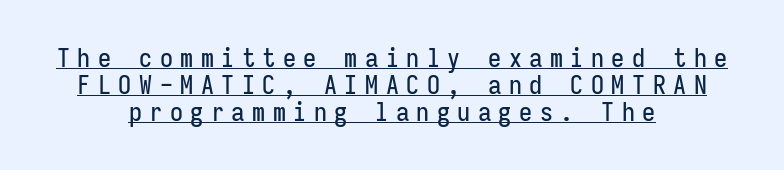
Q: Is the text italic (slanted)? A: No, it is upright.
Q: Is the text underlined? A: Yes.
Q: How is the paragraph aligned? A: Centered.
Q: Is the spacing between letters normal or unusually wide? A: Unusually wide.
Q: Is the spacing between lines tight, normal or loose? A: Tight.
